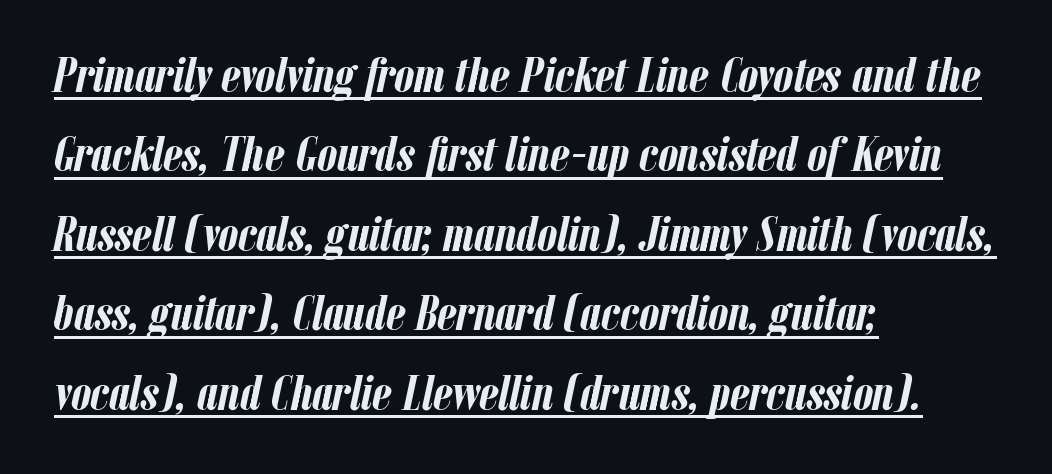
Honestly, the letter spacing is just normal — you wouldn't notice it. A typesetter would call this leading conventional body-copy spacing. Think of a printed novel: that variable character pitch is what you see here. The setting favours the left margin, as ordinary paragraphs usually do. Set as a true bold cut, around the 700 mark.
